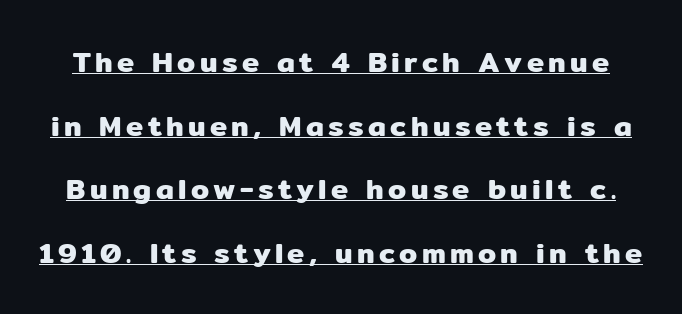
The image shows 29 px sans-serif type, upright; set loose line spacing (2.19x), underlined; low stroke contrast and a medium x-height.
